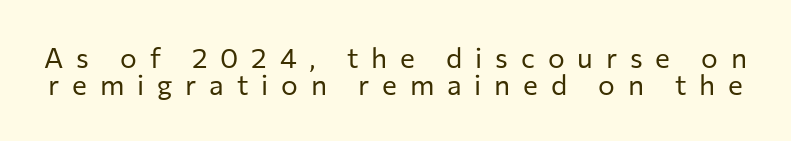
The image shows 28 px regular-weight sans-serif type, upright; set tight line spacing (0.97x), unusually wide letter spacing (+0.46 em), not underlined; low stroke contrast and a medium x-height.
